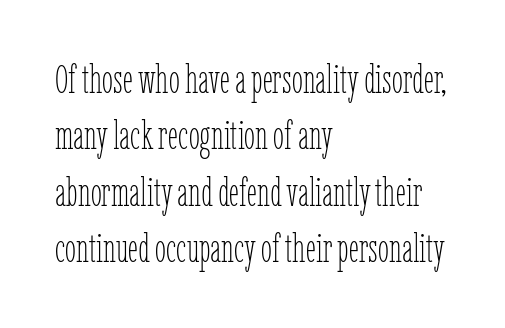
{"italic": "no", "bold": "no", "weight": "thin", "width": "condensed", "stroke_contrast": "low", "x_height": "medium", "monospaced": "no", "underline": "no", "align": "left", "line_spacing": "normal", "line_spacing_ratio": 1.41, "letter_spacing": "normal", "letter_spacing_em": 0.0, "glyph_px": 40}
